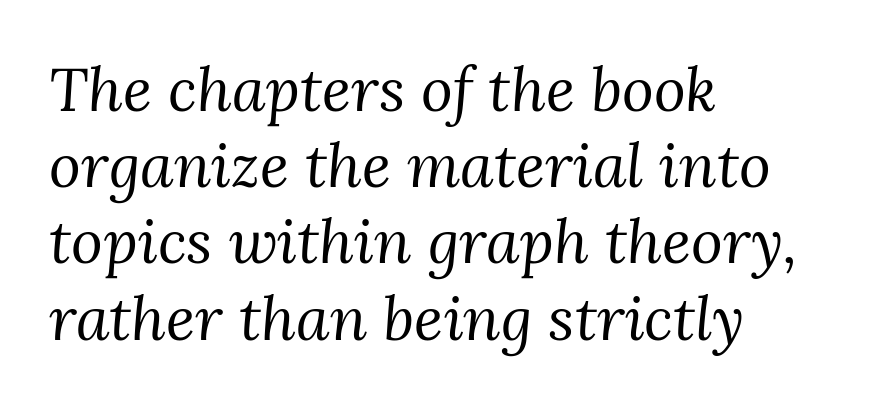
The image shows 61 px regular-weight serif type, italic (leaning right); set left-aligned, normal line spacing (1.25x), normal letter spacing, not underlined; medium stroke contrast and a medium x-height.
